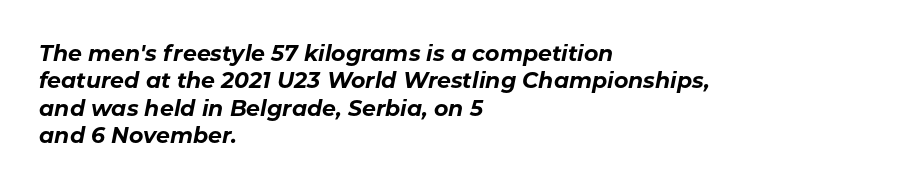
The image shows 22 px bold type, italic (leaning right); set left-aligned, normal line spacing (1.25x), normal letter spacing, not underlined.
